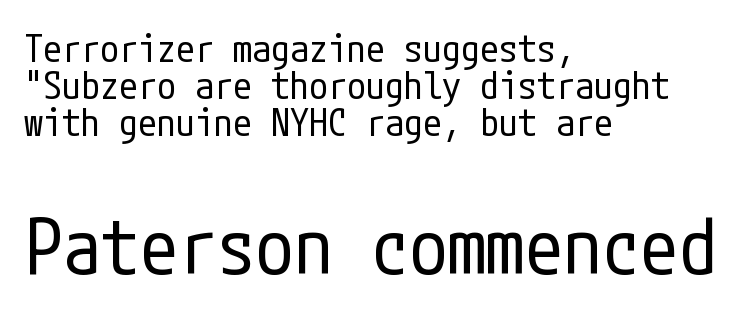
Reading top to bottom, the characters get bigger at the block break. Alignment: flush left. The space beneath each line is pristine and unruled. A light-to-regular cut is what we see here. Between one letter and the next there's only the usual sliver of space. Italic? Not at all — the glyphs are vertical.
